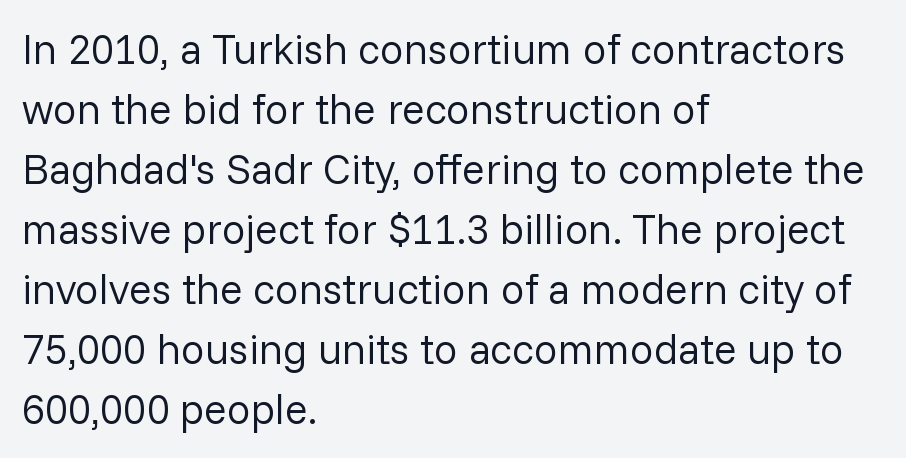
Think of a printed novel: that variable character pitch is what you see here. No word sits above an underline. A typesetter would label this face a sans. Nobody touched the tracking dial on this one.
